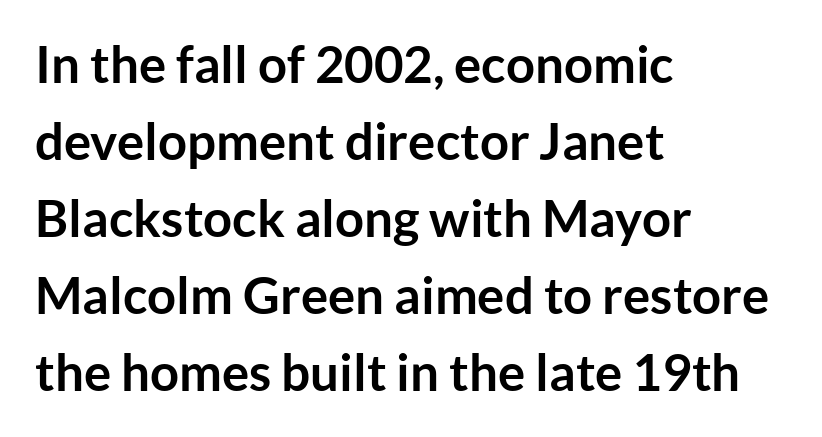
{"serif": "no", "italic": "no", "bold": "yes", "weight": "semibold", "width": "normal", "stroke_contrast": "low", "x_height": "medium", "monospaced": "no", "underline": "no", "align": "left", "line_spacing": "normal", "line_spacing_ratio": 1.51, "letter_spacing": "normal", "letter_spacing_em": 0.0, "glyph_px": 51}
